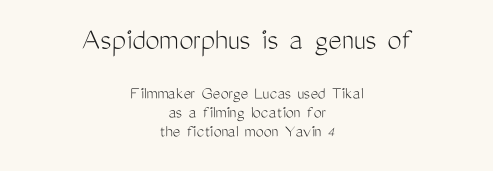
This is not heavy type; no bold has been used. In terms of letterspacing, this is plain default setting. Which of the two is more prominent by size? The first, at the top. What's the leading like? Squeezed, with rows nearly overlapping.
